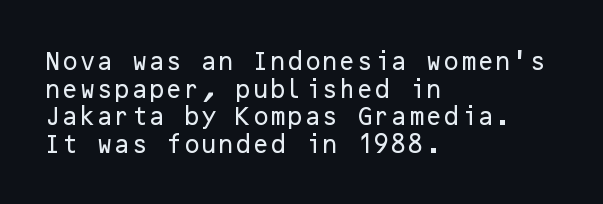
Q: Is the text italic (slanted)? A: No, it is upright.
Q: Is the text underlined? A: No.
Q: How is the paragraph aligned? A: Left-aligned.
Q: Is the spacing between letters normal or unusually wide? A: Normal.
Q: Is the spacing between lines tight, normal or loose? A: Normal.
